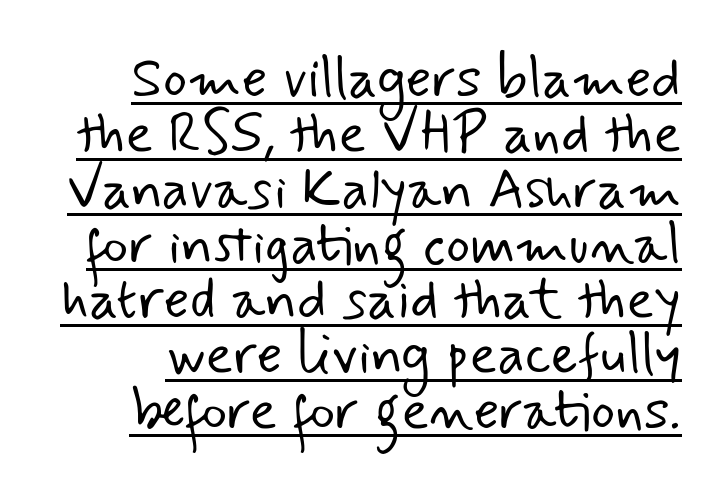
{"serif": "no", "bold": "no", "weight": "light", "width": "normal", "stroke_contrast": "low", "x_height": "small", "monospaced": "no", "underline": "yes", "line_spacing": "tight", "line_spacing_ratio": 0.97, "letter_spacing": "normal", "letter_spacing_em": 0.0, "glyph_px": 57}
